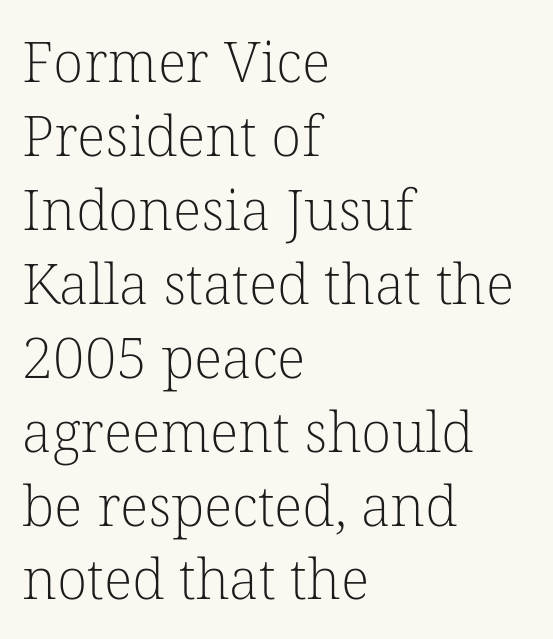
Interline gaps are of average width in this sample. Unlike italic type, these characters show no tilt at all. Unbolded letterforms with no extra heft. This sample uses plain, unmodified letter spacing.
